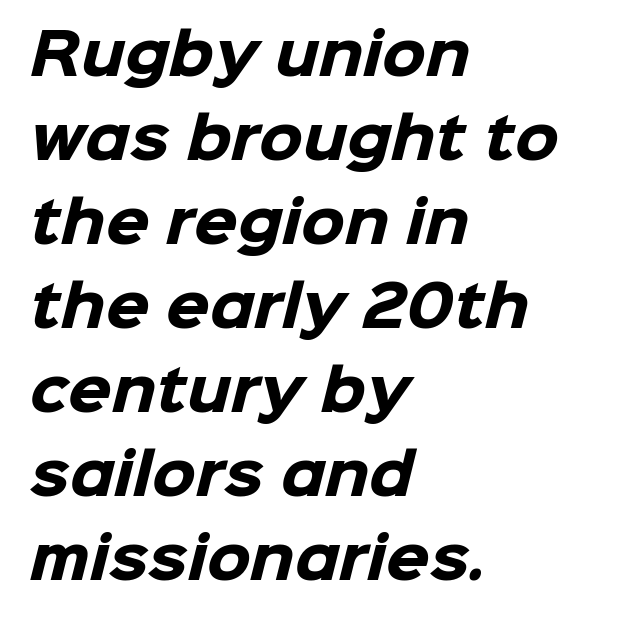
Where is the straight margin? On the left. The rows are spaced the way most documents space them. Is the letter spacing exaggerated? No — it looks like the ordinary default. A full-strength bold gives these letters their thick strokes. The rendering uses natural spacing where letterforms have individual widths.
